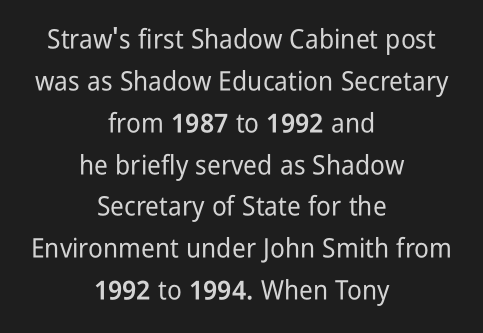
The image shows 27 px text type, upright; set centered, normal line spacing (1.55x), normal letter spacing, not underlined.
